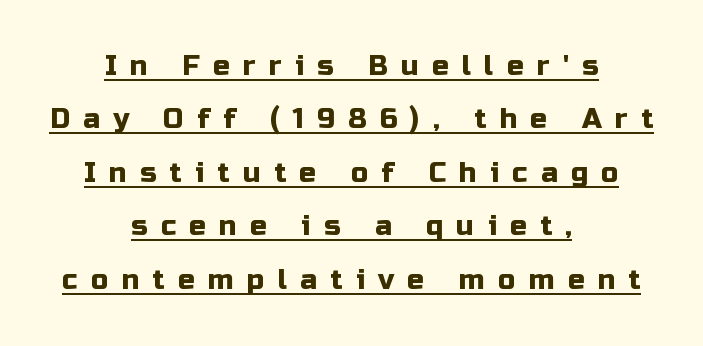
The letters stand upright; this is a roman face. Which margin do the lines hug? Neither — every line sits in the middle. Leading is clearly above the norm, producing a sparse column. Tracking here is generous; glyphs stand well apart from one another. Does the type have serifs? No, each stem ends abruptly. Quick note: underline on.
